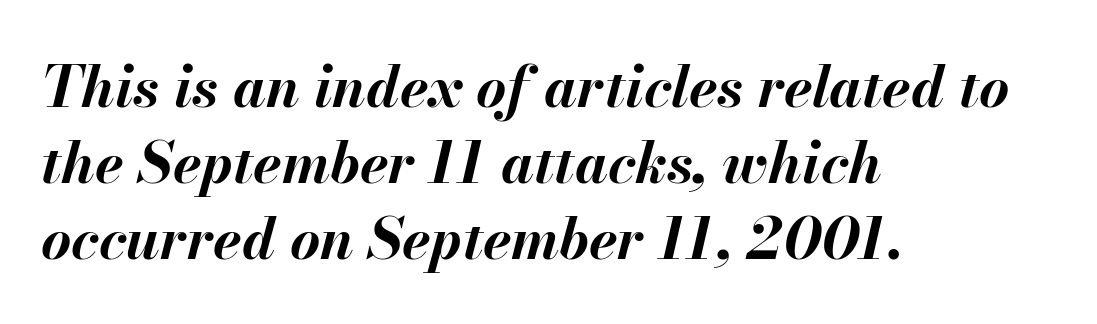
{"italic": "yes", "lean": "right", "slant_degrees": 13, "bold": "yes", "weight": "bold", "width": "normal", "stroke_contrast": "medium", "x_height": "small", "monospaced": "no", "underline": "no", "align": "left", "line_spacing": "normal", "line_spacing_ratio": 1.31, "letter_spacing": "normal", "letter_spacing_em": 0.0, "glyph_px": 58}
